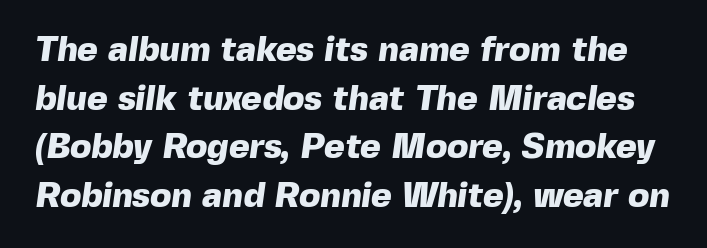
{"serif": "no", "bold": "yes", "weight": "heavy", "width": "normal", "x_height": "medium", "monospaced": "no", "underline": "no", "line_spacing": "normal", "line_spacing_ratio": 1.39, "letter_spacing": "normal", "letter_spacing_em": 0.0, "glyph_px": 35}
